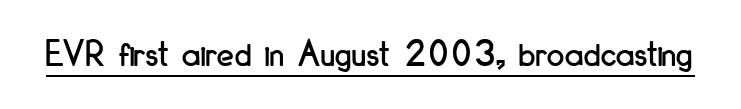
The image shows 39 px condensed sans-serif type, upright; set normal letter spacing, underlined; low stroke contrast and a small x-height.
